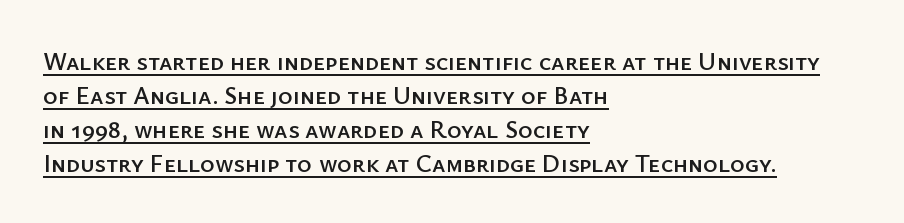
{"italic": "no", "underline": "yes", "align": "left", "line_spacing": "normal", "line_spacing_ratio": 1.36, "letter_spacing": "normal", "letter_spacing_em": 0.0, "glyph_px": 25}
